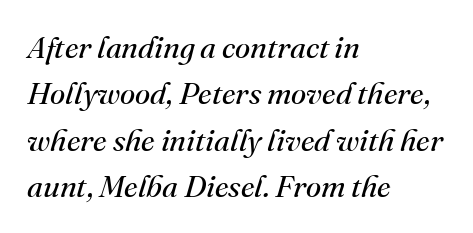
A normal amount of white space separates one row of letters from the next. Character widths vary here, with narrow letters taking less room than wide ones. The typeface has the unassuming heft of standard copy or less. Are there feet on the stems? There are — it's a serif. The string is rendered with underlining switched off. Visually the block forms a straight wall on the left and a jagged coastline on the right.
